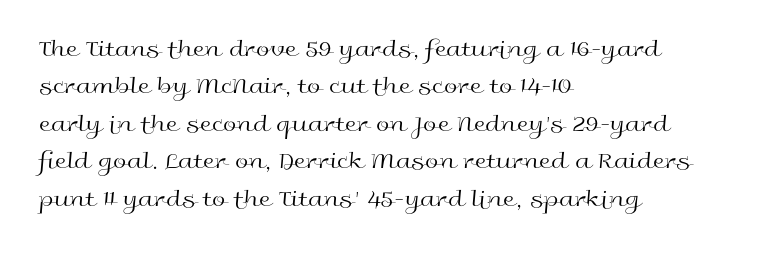
{"italic": "no", "bold": "no", "underline": "no", "align": "left", "line_spacing": "normal", "line_spacing_ratio": 1.56, "letter_spacing": "normal", "letter_spacing_em": 0.0, "glyph_px": 24}
